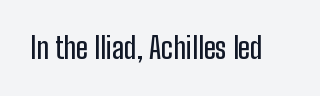
The image shows 29 px condensed sans-serif type, upright; set normal letter spacing, not underlined; low stroke contrast and a medium x-height.
